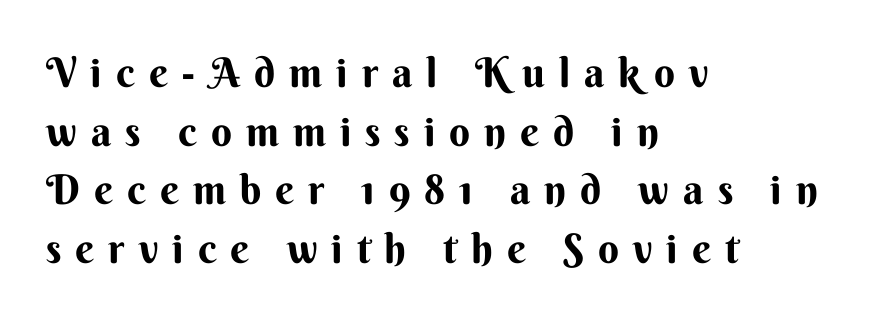
How would I describe the line gaps? Plain and ordinary. Here the designer chose a conventional face with non-uniform glyph widths. Posture: vertical. Are there feet on the stems? There aren't — it's a sans. The space directly below the letters is spotless. How are the letters spaced? Widely, with obvious added tracking.
